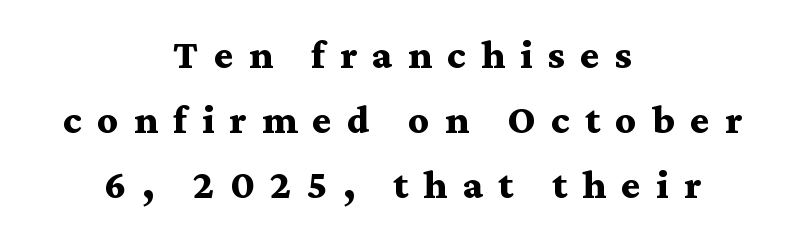
Q: Is the text bold? A: Yes.
Q: Is the text italic (slanted)? A: No, it is upright.
Q: Is the typeface a serif or a sans-serif typeface? A: Serif.
Q: Is the text underlined? A: No.
Q: How is the paragraph aligned? A: Centered.
Q: Is the spacing between letters normal or unusually wide? A: Unusually wide.
Q: Is the spacing between lines tight, normal or loose? A: Normal.
Q: Width (condensed, normal, or wide)? A: Wide.
Q: Stroke contrast? A: Medium.
Q: x-height? A: Medium.
Q: Monospaced? A: No.
